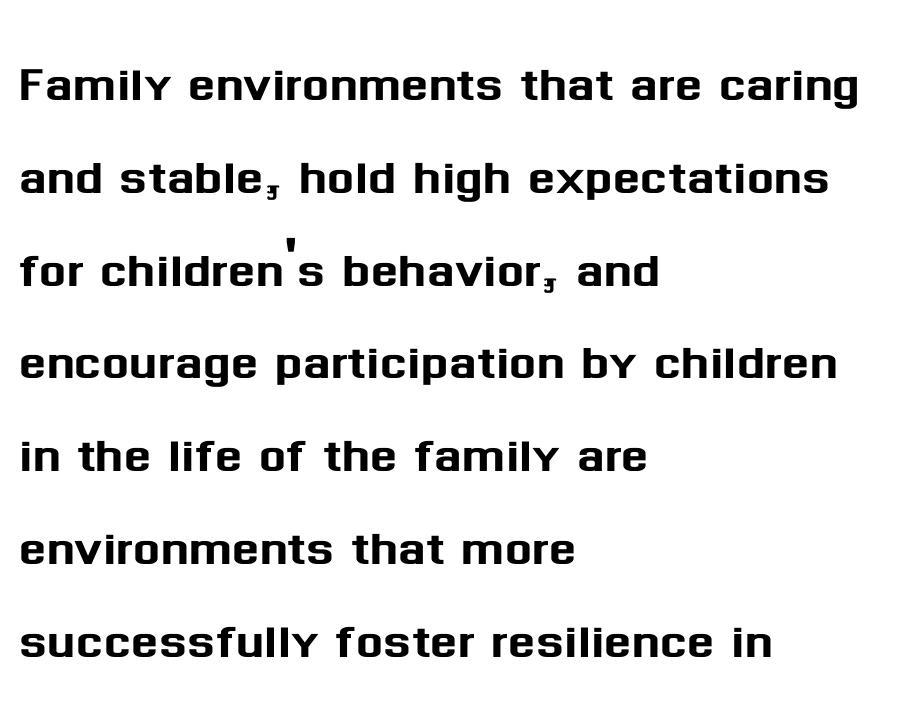
The image shows 64 px sans-serif type, upright; set left-aligned, normal line spacing (1.45x), normal letter spacing, not underlined; medium stroke contrast and a medium x-height.
